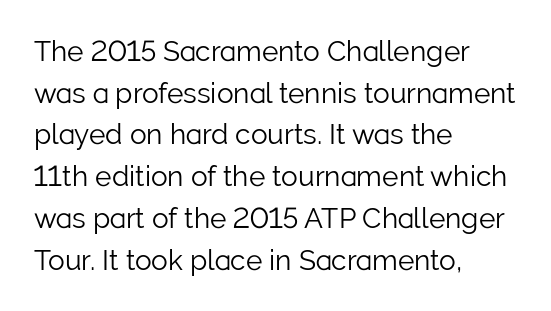
{"serif": "no", "italic": "no", "bold": "no", "weight": "light", "width": "normal", "stroke_contrast": "low", "x_height": "medium", "monospaced": "no", "underline": "no", "align": "left", "line_spacing": "normal", "line_spacing_ratio": 1.49, "letter_spacing": "normal", "letter_spacing_em": 0.0, "glyph_px": 28}
